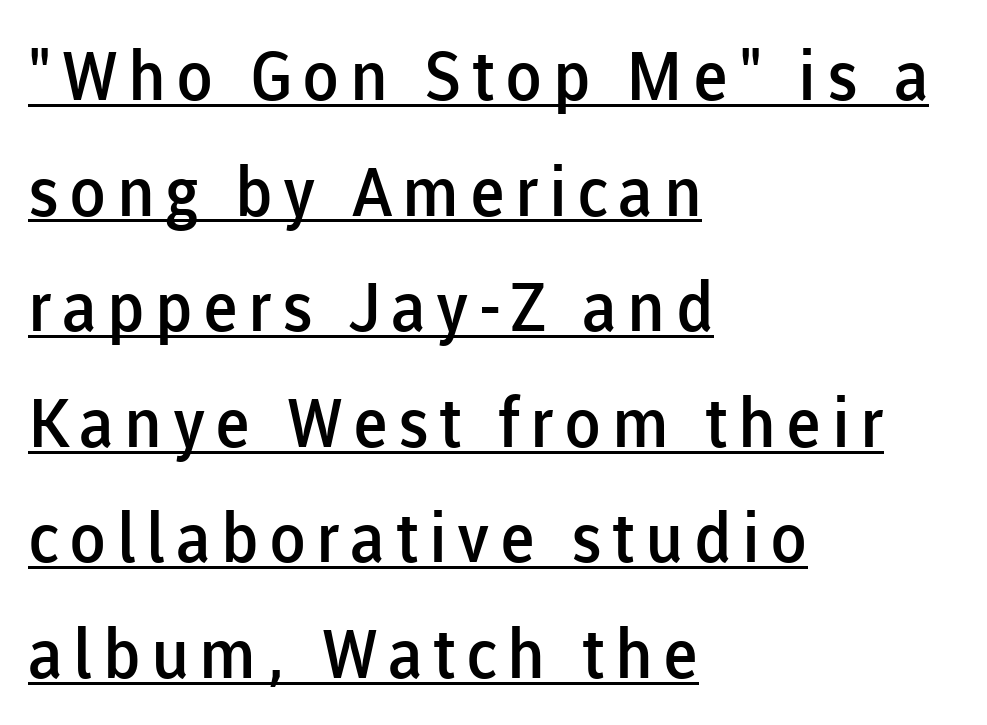
Think of a printed novel: that variable character pitch is what you see here. The rag falls on the right side of this text block. Quick note: underline on. Evenly set lines give the paragraph a standard silhouette. Does the lettering tilt? It doesn't — this is upright.
